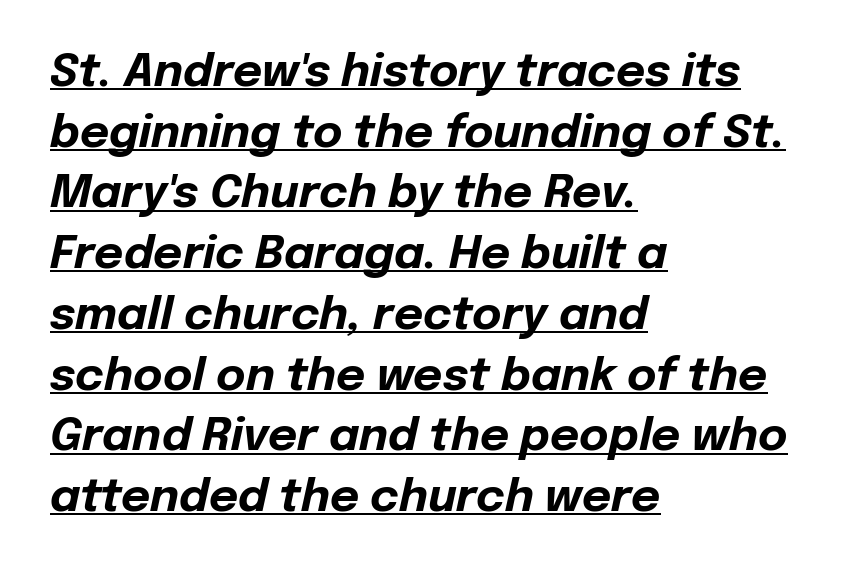
{"italic": "yes", "lean": "right", "slant_degrees": 12, "bold": "yes", "weight": "bold", "width": "normal", "stroke_contrast": "low", "x_height": "medium", "monospaced": "no", "underline": "yes", "align": "left", "line_spacing": "normal", "line_spacing_ratio": 1.35, "letter_spacing": "normal", "letter_spacing_em": 0.0, "glyph_px": 45}
